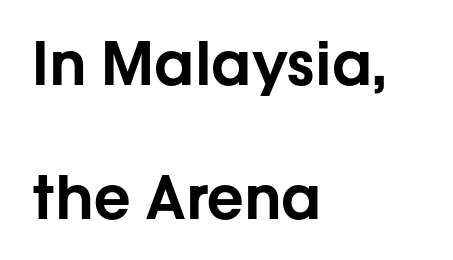
{"serif": "no", "italic": "no", "width": "normal", "stroke_contrast": "low", "x_height": "medium", "monospaced": "no", "underline": "no", "align": "left", "line_spacing": "loose", "line_spacing_ratio": 2.24, "letter_spacing": "normal", "letter_spacing_em": 0.0, "glyph_px": 60}
